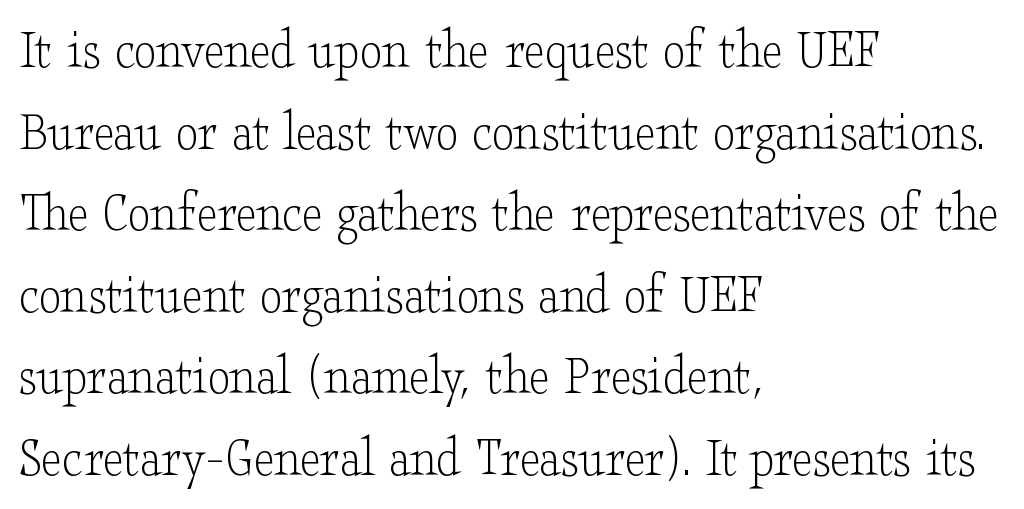
{"serif": "yes", "italic": "no", "bold": "no", "weight": "light", "width": "wide", "stroke_contrast": "low", "x_height": "small", "monospaced": "no", "underline": "no", "align": "left", "line_spacing": "normal", "line_spacing_ratio": 1.43, "letter_spacing": "normal", "letter_spacing_em": 0.0, "glyph_px": 57}
